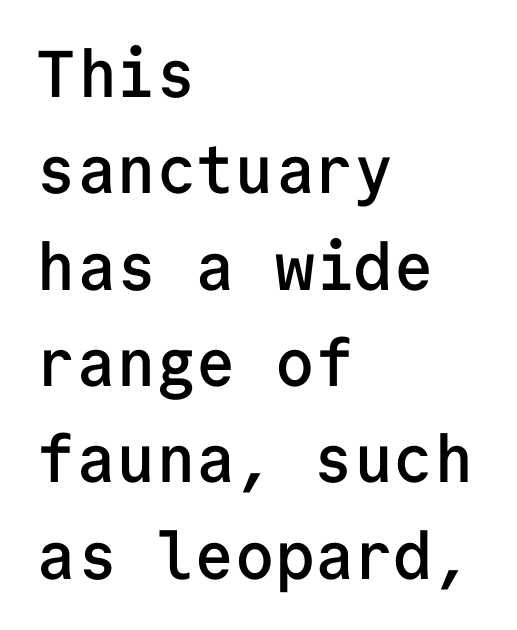
Serifs: no, the terminals of the letterforms are clean. You could count columns in this text — the font is strictly monospaced. The face used here is rendered with its standard letterfit. The typesetting leans somewhat heavy: a semibold. Style check: upright. Check the space under the baseline: it is left empty.
